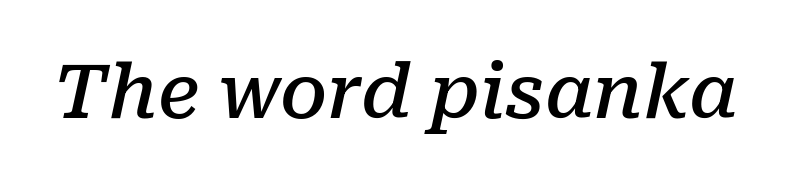
Q: Is the text bold? A: Semi-bold.
Q: Is the text italic (slanted)? A: Yes, it leans right by about 10 degrees.
Q: Is the typeface a serif or a sans-serif typeface? A: Serif.
Q: Is the text underlined? A: No.
Q: Is the spacing between letters normal or unusually wide? A: Normal.
Q: Width (condensed, normal, or wide)? A: Normal.
Q: Stroke contrast? A: Low.
Q: x-height? A: Medium.
Q: Monospaced? A: No.
